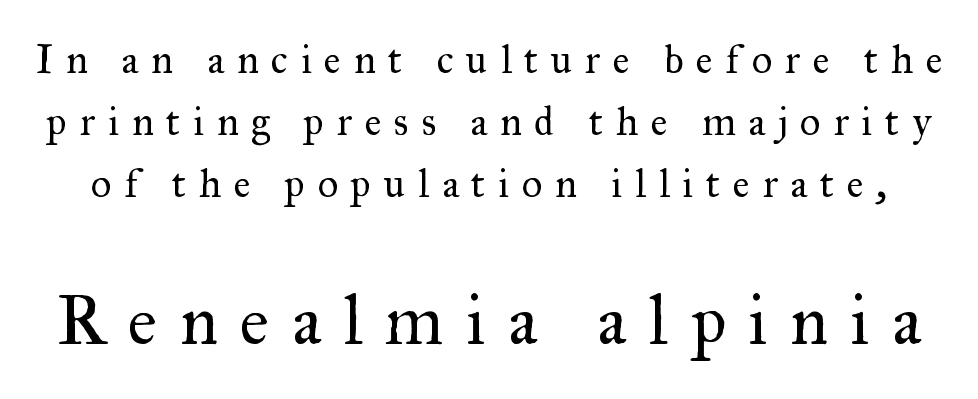
Q: Is the text bold? A: No.
Q: Is the text italic (slanted)? A: No, it is upright.
Q: Is the typeface a serif or a sans-serif typeface? A: Serif.
Q: Is the text underlined? A: No.
Q: Is the spacing between letters normal or unusually wide? A: Unusually wide.
Q: Is the spacing between lines tight, normal or loose? A: Normal.
Q: Which block of text is set in a larger size, the first (top) or the second (bottom)? A: The second (bottom) one.
Q: Width (condensed, normal, or wide)? A: Normal.
Q: Stroke contrast? A: Medium.
Q: x-height? A: Small.
Q: Monospaced? A: No.
